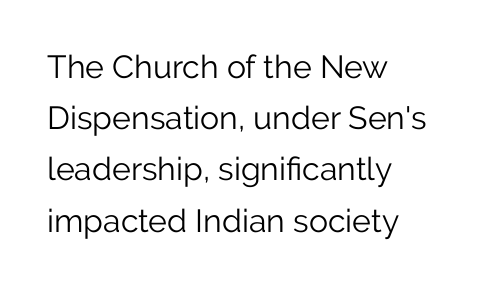
The space between consecutive lines is moderate. Look at the bottom of the vertical strokes: they stop flat, with no serifs. Horizontally, the lines are justified to the leading edge only. Do the characters align in a grid? No, the font is proportional.
